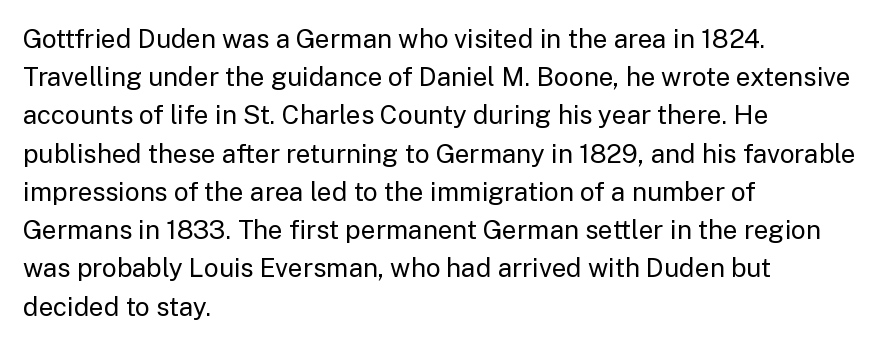
The vertical gap from one line to the next is medium. Quick note: underline off. The characters are drawn with everyday or finer stroke widths. A typesetter would mark this as roman, not italic. Caption: multi-line text, flush left, ragged right.
